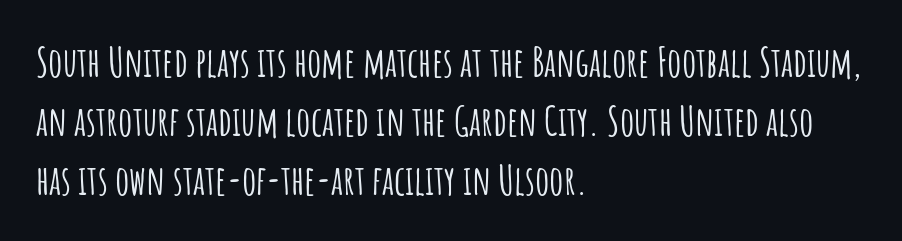
Q: Is the text italic (slanted)? A: No, it is upright.
Q: Is the typeface a serif or a sans-serif typeface? A: Sans-serif.
Q: Is the text underlined? A: No.
Q: How is the paragraph aligned? A: Left-aligned.
Q: Is the spacing between letters normal or unusually wide? A: Normal.
Q: Is the spacing between lines tight, normal or loose? A: Normal.
Q: Width (condensed, normal, or wide)? A: Condensed.
Q: Stroke contrast? A: Low.
Q: x-height? A: Large.
Q: Monospaced? A: No.
